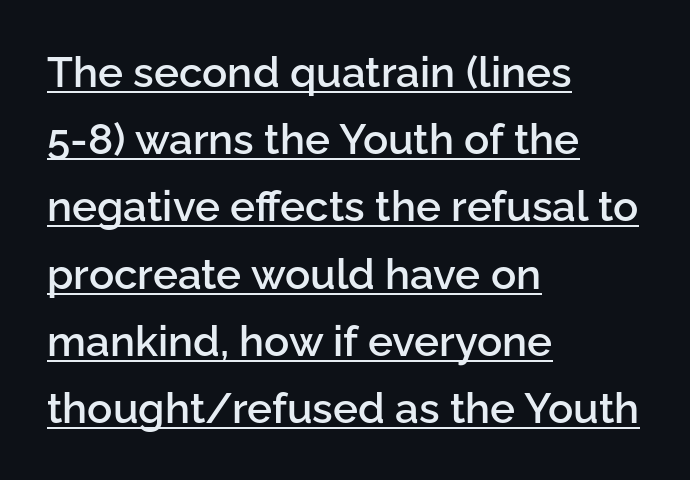
{"serif": "no", "italic": "no", "bold": "semi", "weight": "semibold", "width": "normal", "stroke_contrast": "low", "x_height": "medium", "monospaced": "no", "underline": "yes", "align": "left", "line_spacing": "normal", "line_spacing_ratio": 1.6, "letter_spacing": "normal", "letter_spacing_em": 0.0, "glyph_px": 42}
